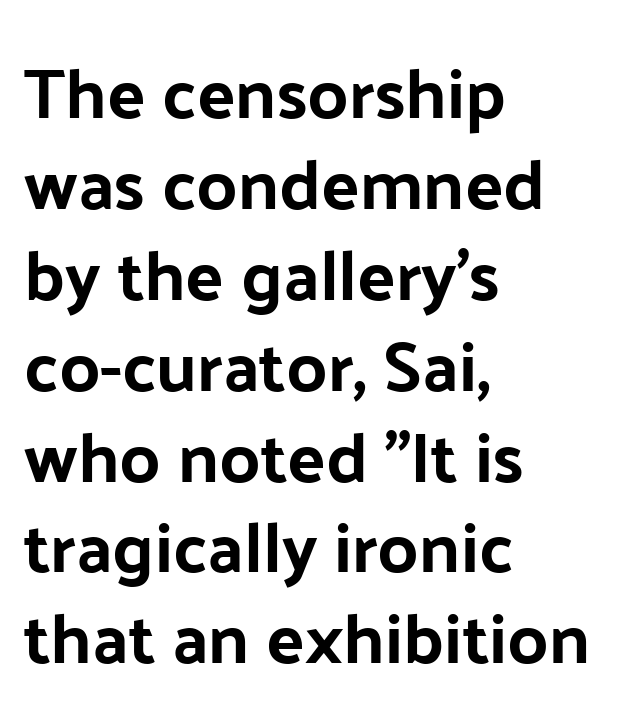
Style check: upright. Does the weight exceed regular? Yes, all the way to bold. The font family rendered here belongs to the sans-serif group. Vertically, the passage feels balanced, rows spaced as you'd expect. The baseline area is clear. Every row of glyphs begins at an identical x-position on the left.
